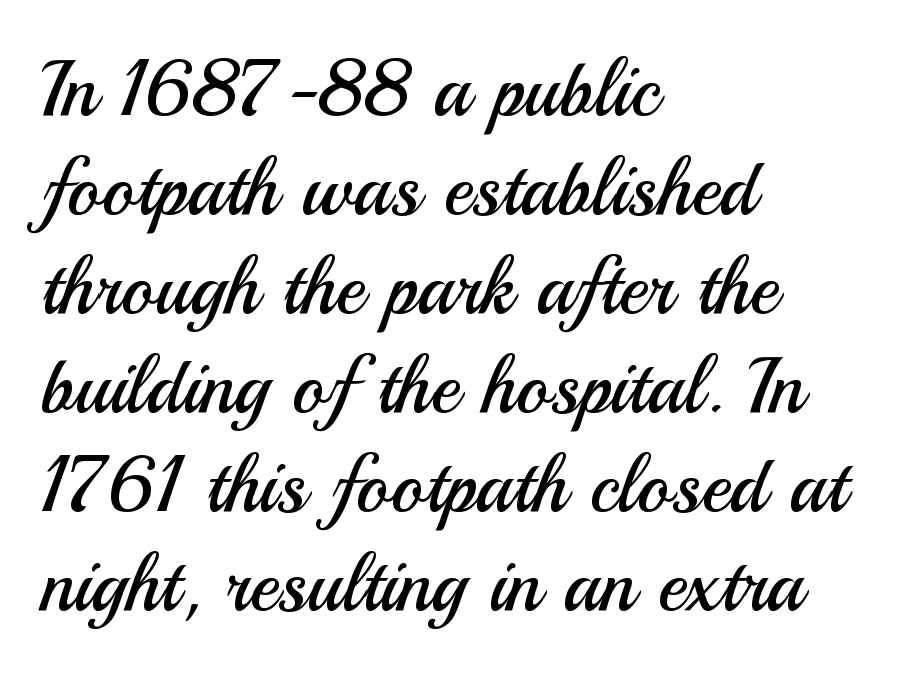
Check where the strokes stop: nothing finishes them off — pure sans. Typeset ragged right — the left edge is the straight one. The foot of each line stays bare and open.
